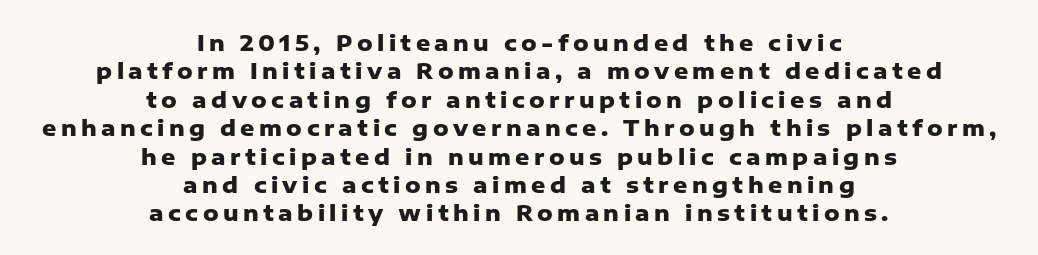
{"italic": "no", "bold": "yes", "underline": "no", "align": "center", "line_spacing": "normal", "line_spacing_ratio": 1.29, "letter_spacing": "wide", "letter_spacing_em": 0.2, "glyph_px": 22}
